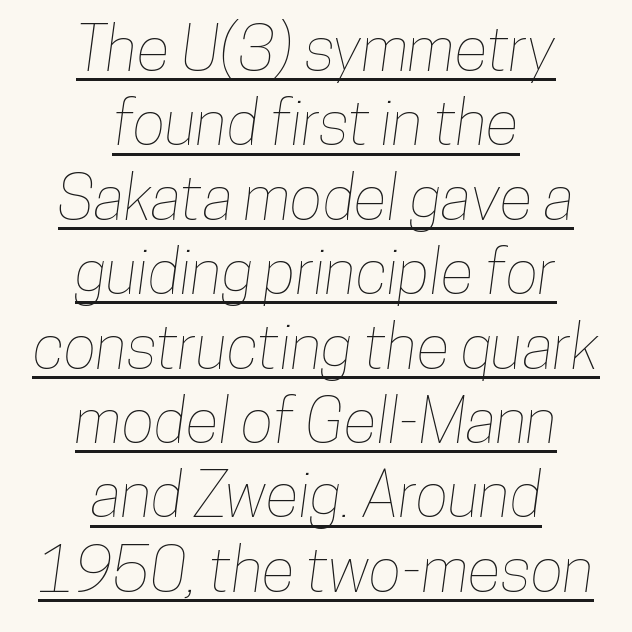
Q: Is the text underlined? A: Yes.
Q: How is the paragraph aligned? A: Centered.
Q: Is the spacing between letters normal or unusually wide? A: Normal.
Q: Width (condensed, normal, or wide)? A: Condensed.
Q: Stroke contrast? A: Low.
Q: x-height? A: Medium.
Q: Monospaced? A: No.
